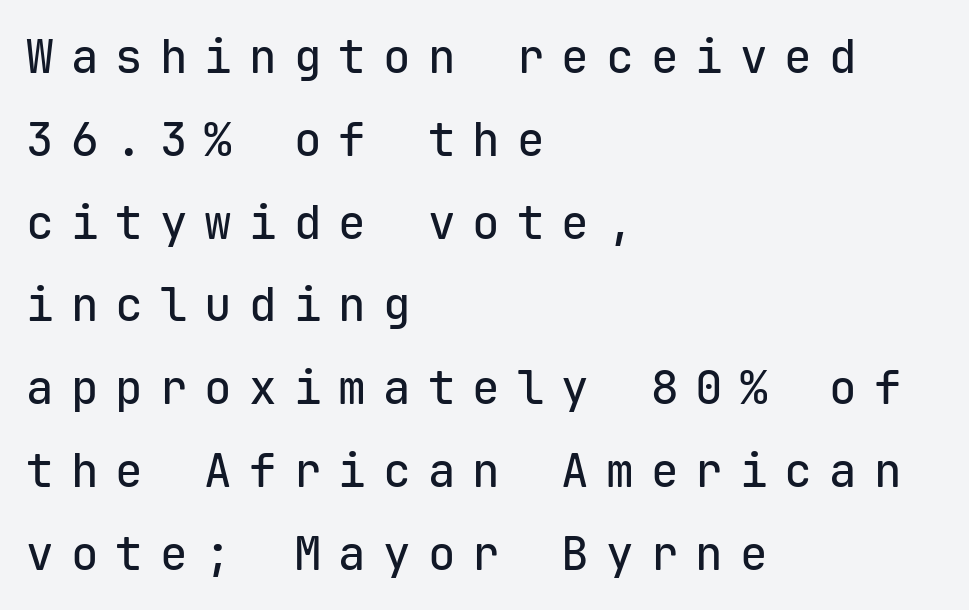
Q: Is the text italic (slanted)? A: No, it is upright.
Q: Is the typeface a serif or a sans-serif typeface? A: Sans-serif.
Q: Is the text underlined? A: No.
Q: How is the paragraph aligned? A: Left-aligned.
Q: Is the spacing between letters normal or unusually wide? A: Unusually wide.
Q: Width (condensed, normal, or wide)? A: Normal.
Q: Stroke contrast? A: Low.
Q: x-height? A: Medium.
Q: Monospaced? A: Yes.
